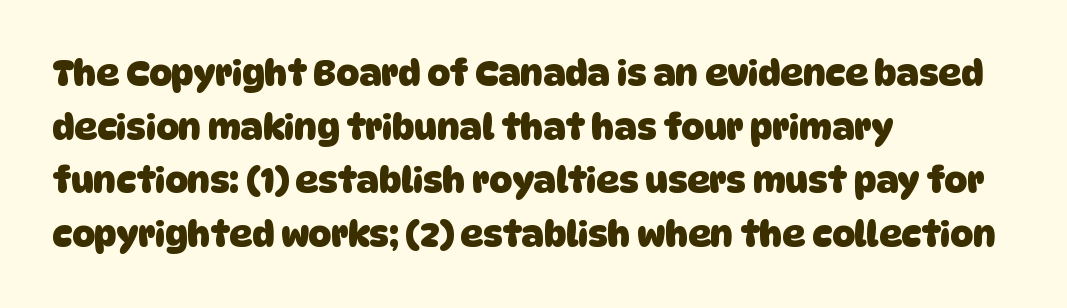
{"serif": "no", "bold": "yes", "weight": "heavy", "width": "normal", "stroke_contrast": "low", "x_height": "large", "monospaced": "no", "underline": "no", "align": "left", "line_spacing": "normal", "line_spacing_ratio": 1.53, "letter_spacing": "normal", "letter_spacing_em": 0.0, "glyph_px": 35}
